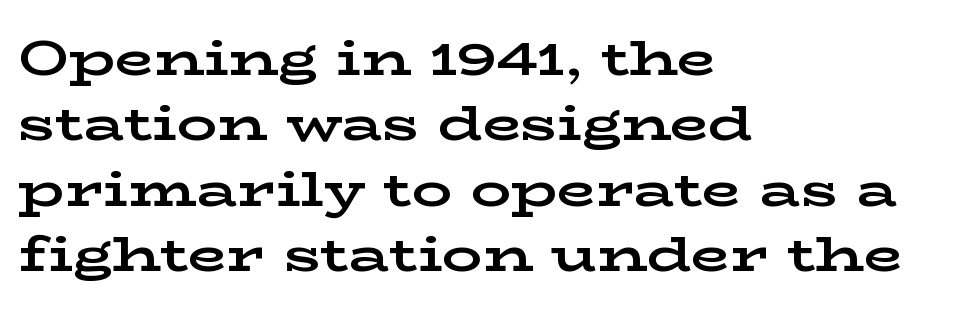
Regarding serifs, this sample has them. How are the letters spaced? Ordinarily, with no added tracking. Students, this is bold: see how much ink each stroke carries. Ascenders rise straight up at ninety degrees. Regarding leading, the lines here are spaced in the standard way.
